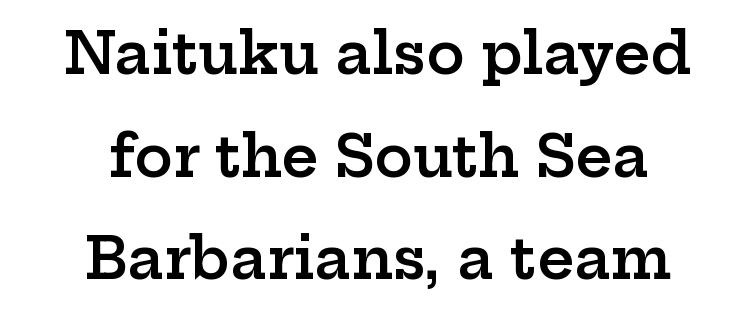
Tracking here is standard; glyphs follow each other at the usual distance. Ordinary non-slanted type is in use. Is this a fixed-width face? No — the glyphs have proportional, varying widths. Leftover space on each line is divided equally before and after the words. Look at the stroke-to-counter ratio: somewhat heavy, a semibold.
